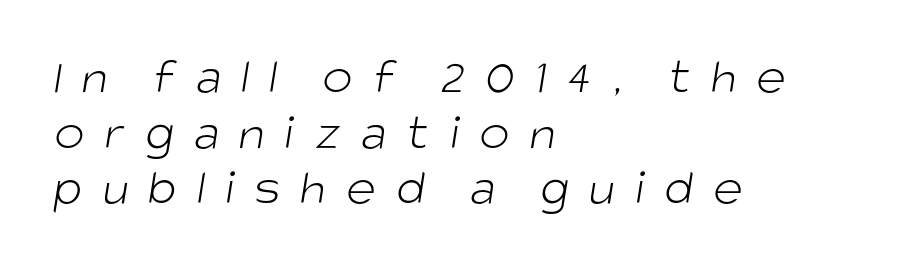
Q: Is the text bold? A: No.
Q: Is the typeface a serif or a sans-serif typeface? A: Sans-serif.
Q: Is the text underlined? A: No.
Q: How is the paragraph aligned? A: Left-aligned.
Q: Is the spacing between letters normal or unusually wide? A: Unusually wide.
Q: Is the spacing between lines tight, normal or loose? A: Tight.
Q: Width (condensed, normal, or wide)? A: Normal.
Q: Stroke contrast? A: Low.
Q: x-height? A: Large.
Q: Monospaced? A: No.
